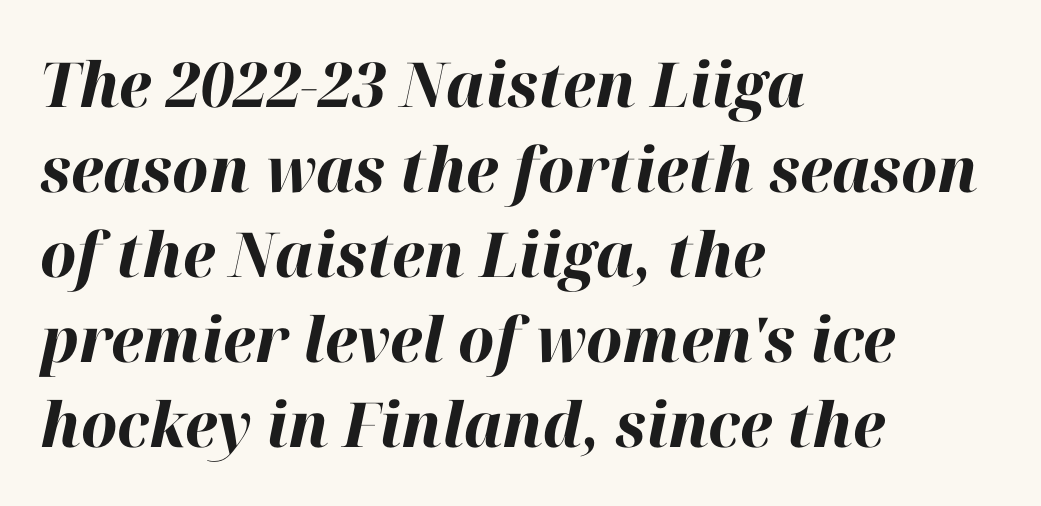
Q: Is the text bold? A: Yes.
Q: Is the text italic (slanted)? A: Yes, it leans right by about 12 degrees.
Q: Is the text underlined? A: No.
Q: How is the paragraph aligned? A: Left-aligned.
Q: Is the spacing between letters normal or unusually wide? A: Normal.
Q: Is the spacing between lines tight, normal or loose? A: Normal.
Q: Width (condensed, normal, or wide)? A: Normal.
Q: Stroke contrast? A: High.
Q: x-height? A: Medium.
Q: Monospaced? A: No.
